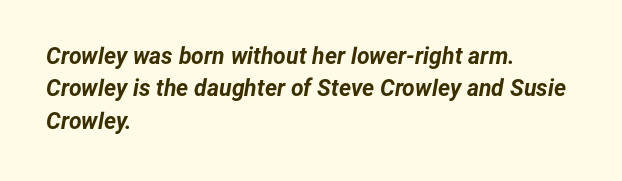
Q: Is the text bold? A: Yes.
Q: Is the text italic (slanted)? A: Yes, it leans right by about 12 degrees.
Q: Is the text underlined? A: No.
Q: How is the paragraph aligned? A: Left-aligned.
Q: Is the spacing between letters normal or unusually wide? A: Normal.
Q: Is the spacing between lines tight, normal or loose? A: Normal.
